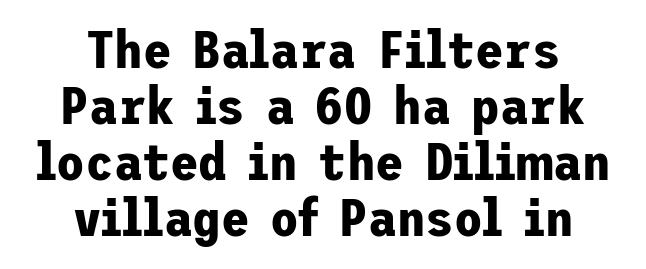
Q: Is the text bold? A: Yes.
Q: Is the text italic (slanted)? A: No, it is upright.
Q: Is the typeface a serif or a sans-serif typeface? A: Sans-serif.
Q: Is the text underlined? A: No.
Q: How is the paragraph aligned? A: Centered.
Q: Is the spacing between letters normal or unusually wide? A: Normal.
Q: Is the spacing between lines tight, normal or loose? A: Tight.
Q: Width (condensed, normal, or wide)? A: Normal.
Q: Stroke contrast? A: Low.
Q: x-height? A: Medium.
